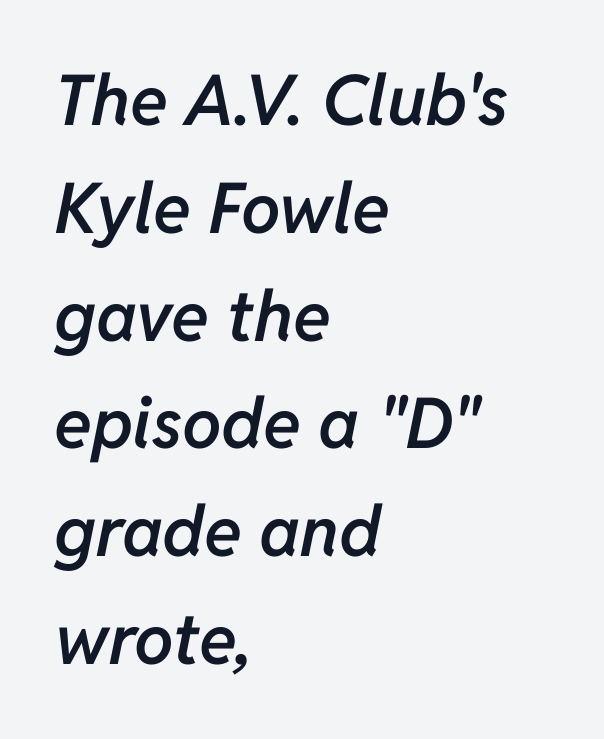
{"italic": "yes", "lean": "right", "slant_degrees": 11, "bold": "semi", "weight": "semibold", "width": "normal", "stroke_contrast": "low", "x_height": "medium", "monospaced": "no", "underline": "no", "align": "left", "line_spacing": "normal", "line_spacing_ratio": 1.54, "letter_spacing": "normal", "letter_spacing_em": 0.0, "glyph_px": 70}
